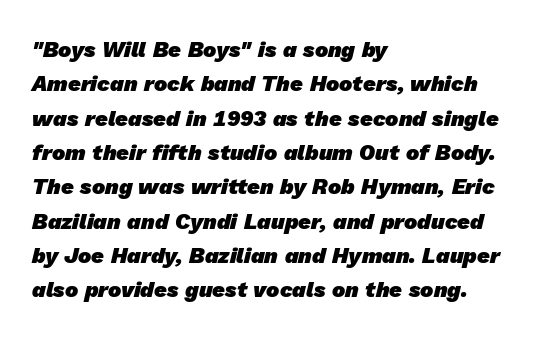
The space directly below the letters is spotless. Visually the block forms a straight wall on the left and a jagged coastline on the right. Inter-character spacing is left at the font's built-in metrics. Heavy, bold letterforms. Regular leading.
